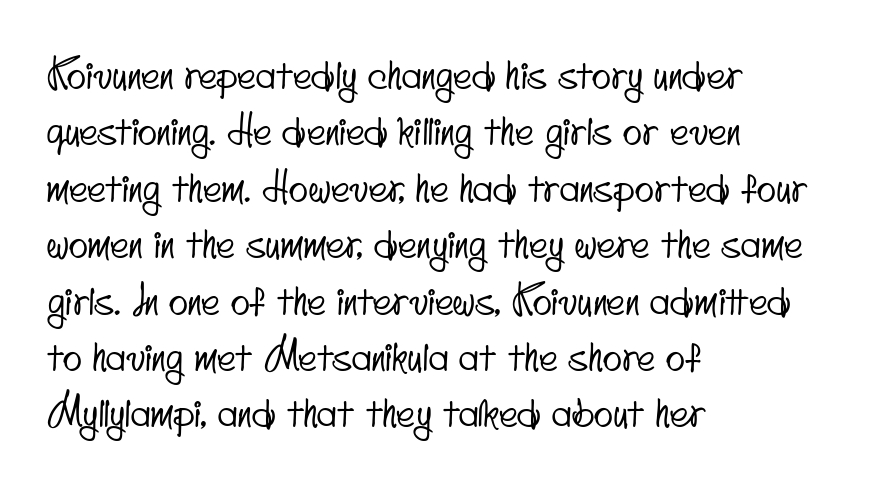
Q: Is the typeface a serif or a sans-serif typeface? A: Sans-serif.
Q: Is the text underlined? A: No.
Q: How is the paragraph aligned? A: Left-aligned.
Q: Is the spacing between letters normal or unusually wide? A: Normal.
Q: Is the spacing between lines tight, normal or loose? A: Normal.
Q: Width (condensed, normal, or wide)? A: Condensed.
Q: Stroke contrast? A: Low.
Q: x-height? A: Small.
Q: Monospaced? A: No.
